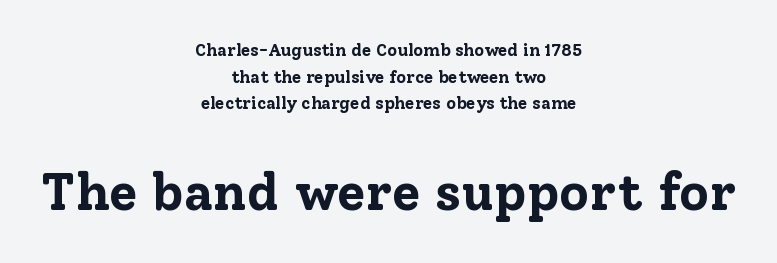
Only glyphs here, with clear space below each row. The face used here is proportionally spaced, like ordinary book or web type. Does the weight exceed regular? Yes, all the way to bold. The typesetter chose a symmetrical, centered arrangement here. Does the bottom block carry the larger type? Yes, it does.
